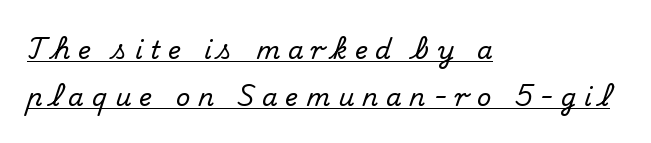
{"underline": "yes", "align": "left", "line_spacing_ratio": 1.87, "letter_spacing": "wide", "letter_spacing_em": 0.31, "glyph_px": 25}
